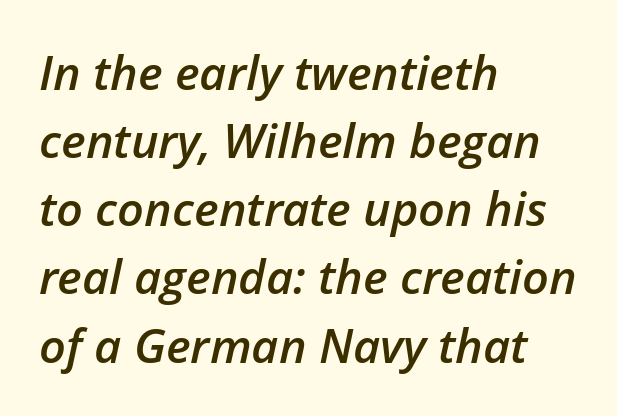
The face used here has a pronounced slope to its letters. Whoever set this chose a conventional vertical rhythm. In terms of weight, the rendering is demibold, just under bold. Looks like regular typesetting: each glyph gets only the width it needs. Short note: letters normally spaced.
